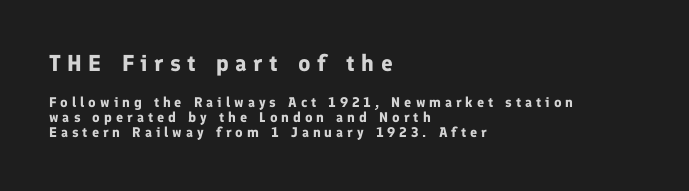
Underlining? Definitely not there. Horizontally, the lines are justified to the leading edge only. Vertically, the passage feels compressed, each row crowding the next. The rendering shrinks the type as you move from the upper chunk to the lower.
